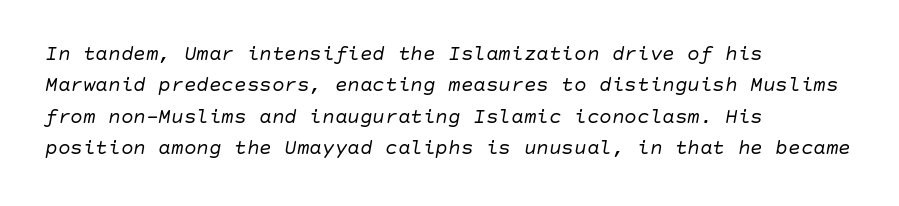
The image shows 21 px text type, italic (leaning right); set left-aligned, normal line spacing (1.49x), normal letter spacing, not underlined.
